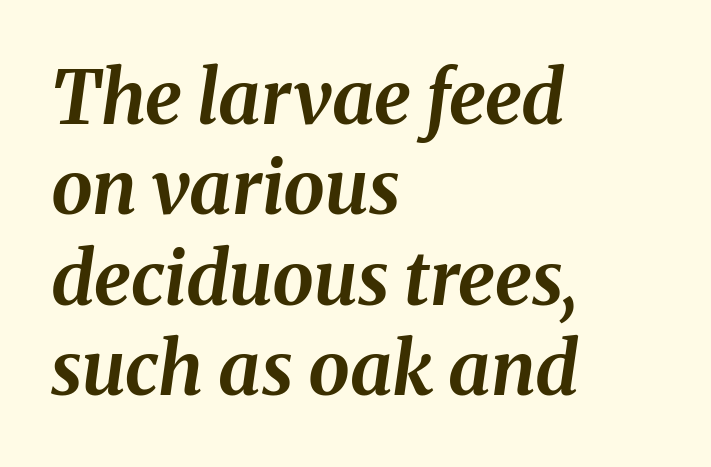
{"italic": "yes", "lean": "right", "slant_degrees": 8, "bold": "yes", "weight": "bold", "width": "normal", "stroke_contrast": "medium", "x_height": "medium", "monospaced": "no", "underline": "no", "align": "left", "line_spacing_ratio": 1.22, "letter_spacing": "normal", "letter_spacing_em": 0.0, "glyph_px": 74}
